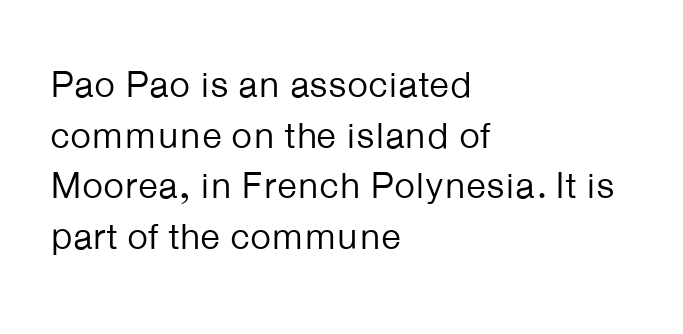
Q: Is the text bold? A: No.
Q: Is the text italic (slanted)? A: No, it is upright.
Q: Is the typeface a serif or a sans-serif typeface? A: Sans-serif.
Q: Is the text underlined? A: No.
Q: How is the paragraph aligned? A: Left-aligned.
Q: Is the spacing between letters normal or unusually wide? A: Normal.
Q: Is the spacing between lines tight, normal or loose? A: Normal.
Q: Width (condensed, normal, or wide)? A: Normal.
Q: Stroke contrast? A: Low.
Q: x-height? A: Medium.
Q: Monospaced? A: No.
